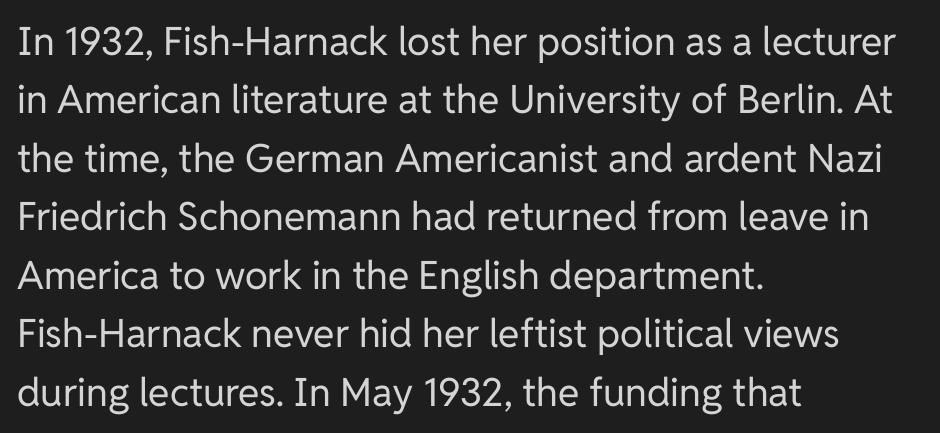
The image shows 39 px regular-weight sans-serif type, upright; set left-aligned, normal line spacing (1.5x), normal letter spacing, not underlined; low stroke contrast and a medium x-height.
